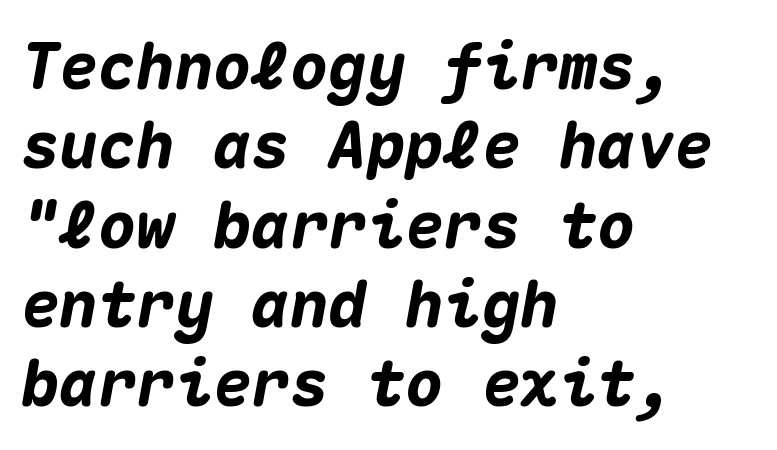
{"italic": "yes", "lean": "right", "slant_degrees": 10, "bold": "yes", "weight": "heavy", "width": "normal", "stroke_contrast": "medium", "x_height": "medium", "monospaced": "yes", "underline": "no", "align": "left", "line_spacing_ratio": 1.24, "letter_spacing": "normal", "letter_spacing_em": 0.0, "glyph_px": 64}
